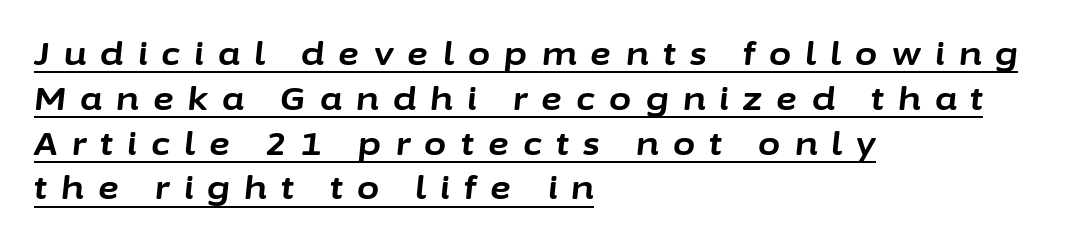
Q: Is the text bold? A: Yes.
Q: Is the text italic (slanted)? A: Yes, it leans right by about 6 degrees.
Q: Is the text underlined? A: Yes.
Q: How is the paragraph aligned? A: Left-aligned.
Q: Is the spacing between letters normal or unusually wide? A: Unusually wide.
Q: Is the spacing between lines tight, normal or loose? A: Normal.
Q: Width (condensed, normal, or wide)? A: Normal.
Q: Stroke contrast? A: Low.
Q: x-height? A: Medium.
Q: Monospaced? A: No.
